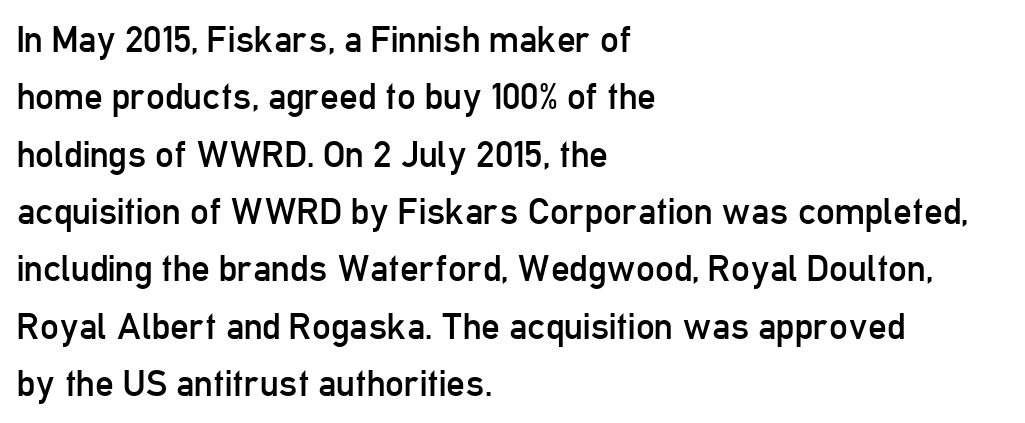
The image shows 37 px regular-weight, condensed sans-serif type, upright; set left-aligned, normal line spacing (1.55x), normal letter spacing, not underlined; low stroke contrast and a medium x-height.
